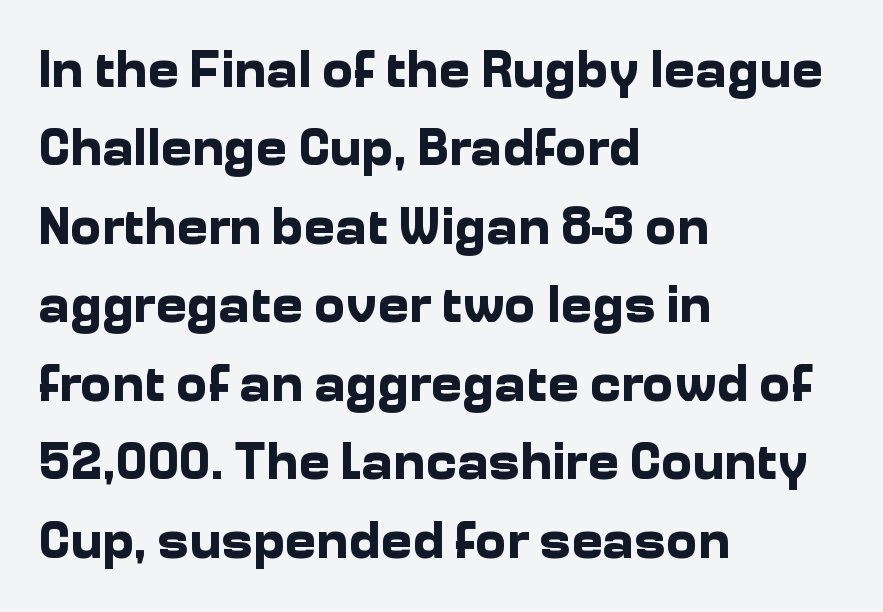
Note the varied advance widths — an 'i' is clearly narrower than an 'm'. The letters stand straight up with perfectly vertical stems. Short note: letters normally spaced. The rendering uses a moderate line-height, typical for paragraphs.
